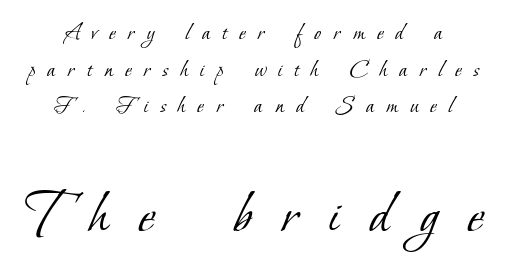
{"serif": "yes", "bold": "no", "weight": "light", "width": "normal", "stroke_contrast": "low", "x_height": "small", "monospaced": "no", "underline": "no", "align": "center", "line_spacing": "normal", "line_spacing_ratio": 1.47, "letter_spacing": "wide", "letter_spacing_em": 0.49, "larger_block": "second", "size_ratio": 2.52, "glyph_px": 63}
